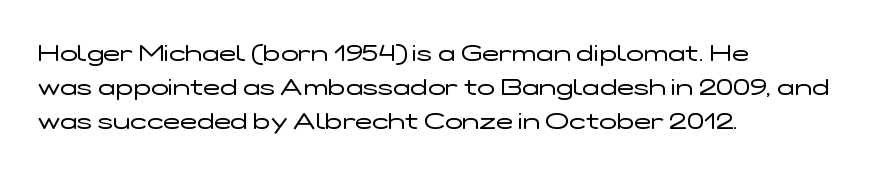
The type sits square on the baseline with zero lean. Stem width sits at or under what a default text font uses. Horizontally, the lines are justified to the leading edge only. This sample keeps an unexceptional amount of space between lines. The space beneath each line is pristine and unruled. There is no visible air inserted between adjacent glyphs.
